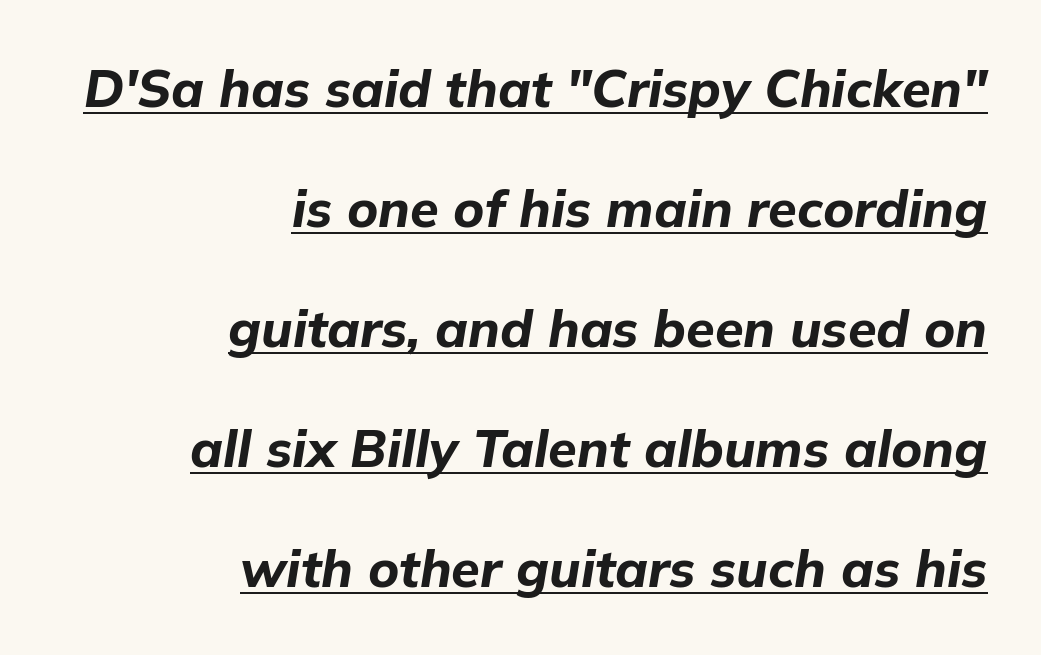
{"italic": "yes", "lean": "right", "slant_degrees": 9, "bold": "yes", "weight": "bold", "width": "normal", "stroke_contrast": "low", "x_height": "medium", "monospaced": "no", "underline": "yes", "align": "right", "line_spacing": "loose", "line_spacing_ratio": 2.31, "letter_spacing": "normal", "letter_spacing_em": 0.0, "glyph_px": 52}
